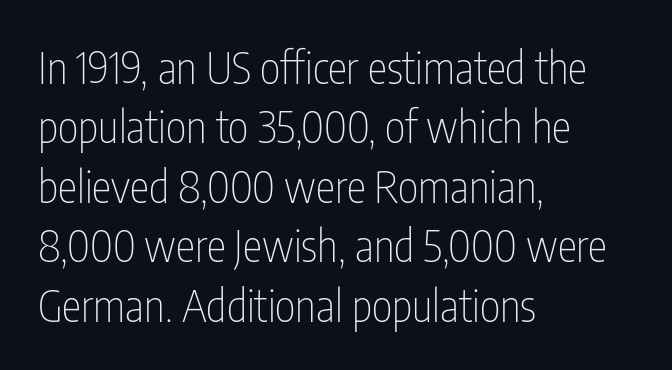
{"serif": "no", "italic": "no", "bold": "no", "weight": "thin", "width": "condensed", "stroke_contrast": "low", "x_height": "medium", "monospaced": "no", "underline": "no", "align": "left", "line_spacing": "normal", "line_spacing_ratio": 1.35, "letter_spacing": "normal", "letter_spacing_em": 0.0, "glyph_px": 44}
